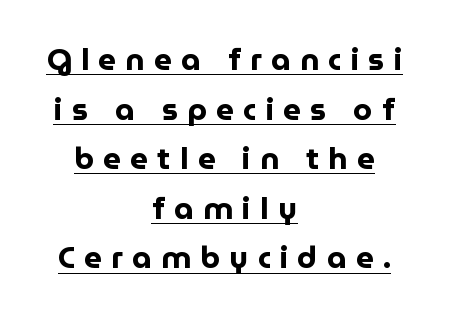
Display-style spreading of the glyphs; the letterfit is very open. Line spacing here is normal. The text was rendered using a sans face with plain stroke endings. You could not count columns in this text — the font is proportionally spaced. The passage shown is underscored from start to finish.
